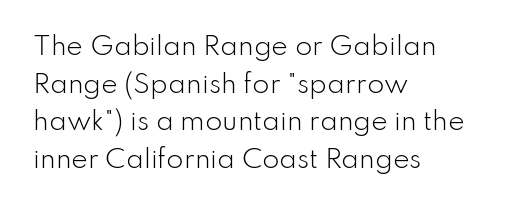
The image shows 25 px text type, upright; set left-aligned, normal line spacing (1.51x), normal letter spacing, not underlined.
